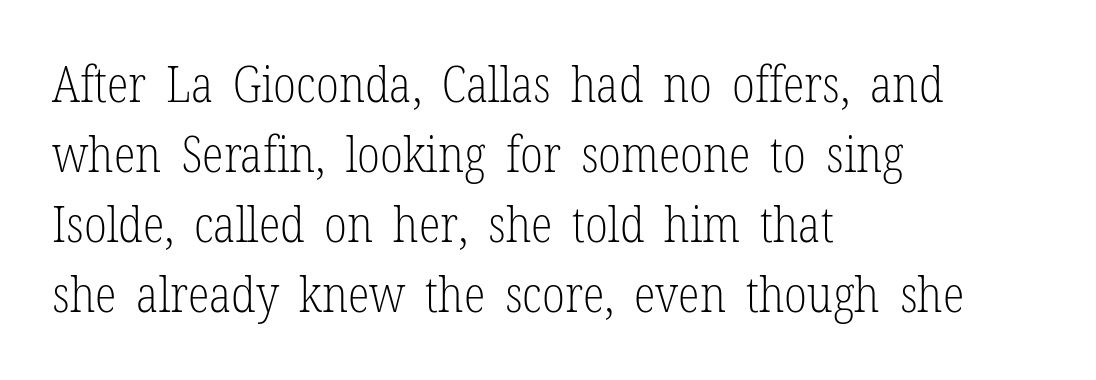
{"serif": "yes", "italic": "no", "bold": "no", "weight": "light", "width": "condensed", "stroke_contrast": "low", "x_height": "medium", "monospaced": "no", "underline": "no", "align": "left", "line_spacing": "normal", "line_spacing_ratio": 1.4, "letter_spacing": "normal", "letter_spacing_em": 0.0, "glyph_px": 50}
